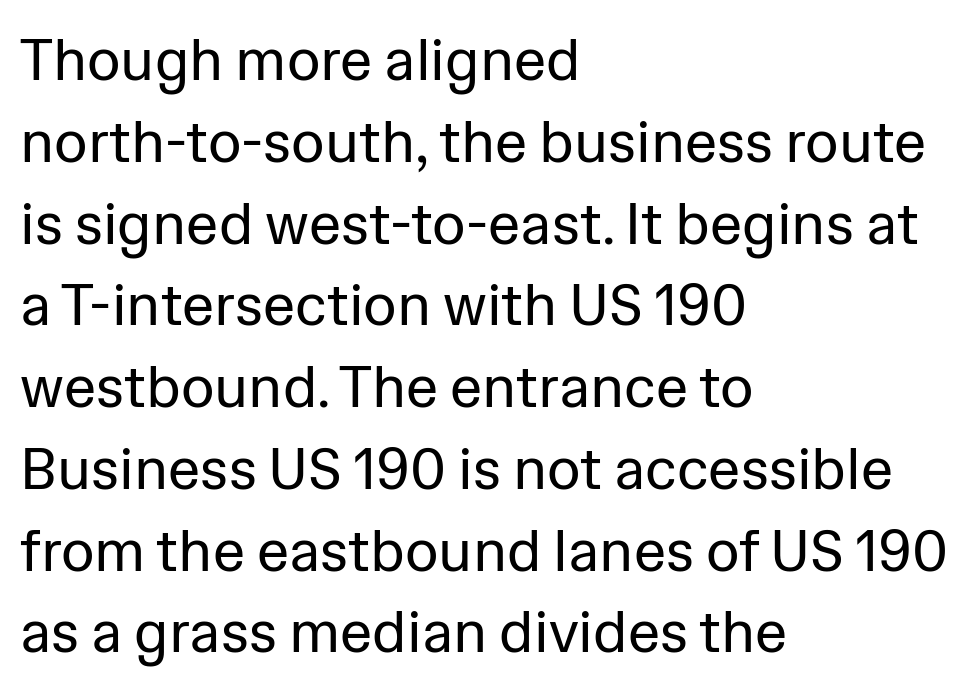
Only glyphs here, with clear space below each row. A typesetter would mark this as roman, not italic. The characters display no serif detailing; their extremities are plain. Counters stay open thanks to moderate or lighter strokes.
